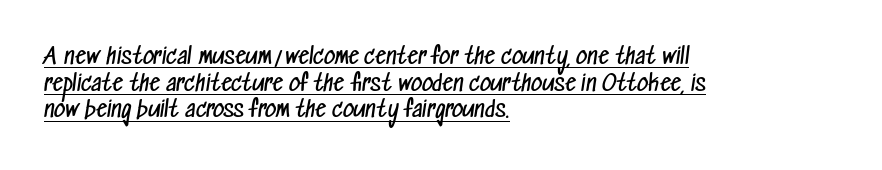
The image shows 22 px text type; set left-aligned, line spacing 1.21x, normal letter spacing, underlined.
